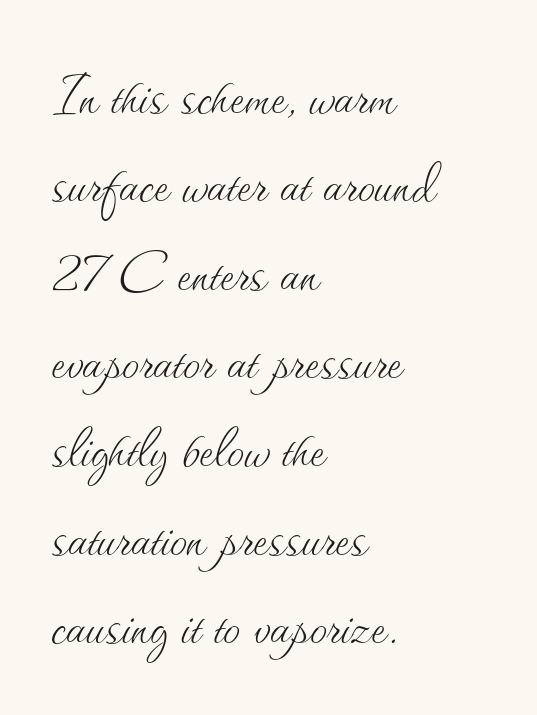
{"bold": "no", "weight": "thin", "width": "normal", "stroke_contrast": "medium", "x_height": "small", "monospaced": "no", "underline": "no", "align": "left", "line_spacing": "normal", "line_spacing_ratio": 1.28, "letter_spacing": "normal", "letter_spacing_em": 0.0, "glyph_px": 69}
